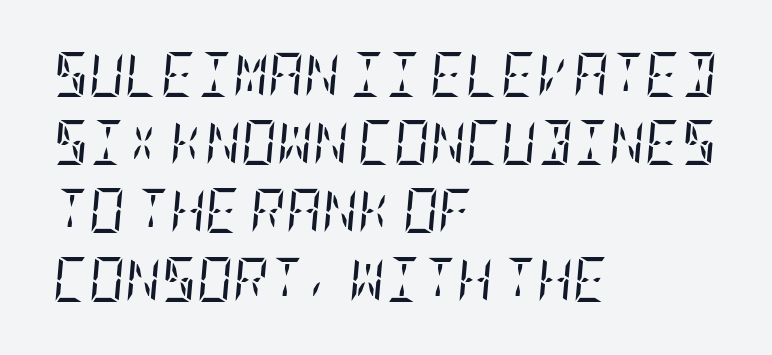
Q: Is the text bold? A: No.
Q: Is the text italic (slanted)? A: Yes, it leans right by about 5 degrees.
Q: Is the typeface a serif or a sans-serif typeface? A: Serif.
Q: Is the text underlined? A: No.
Q: How is the paragraph aligned? A: Left-aligned.
Q: Is the spacing between letters normal or unusually wide? A: Normal.
Q: Is the spacing between lines tight, normal or loose? A: Normal.
Q: Width (condensed, normal, or wide)? A: Condensed.
Q: Stroke contrast? A: Low.
Q: x-height? A: Large.
